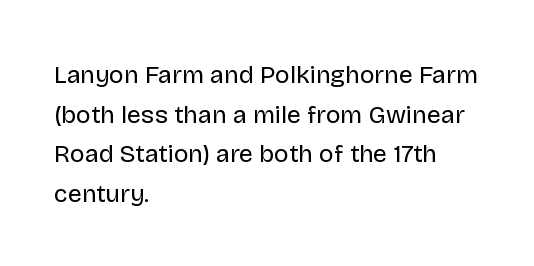
{"italic": "no", "bold": "no", "underline": "no", "align": "left", "line_spacing": "normal", "line_spacing_ratio": 1.59, "letter_spacing": "normal", "letter_spacing_em": 0.0, "glyph_px": 25}
